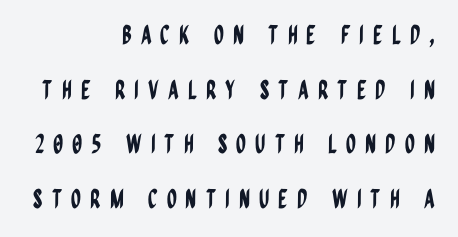
Q: Is the text italic (slanted)? A: No, it is upright.
Q: Is the text underlined? A: No.
Q: How is the paragraph aligned? A: Right-aligned.
Q: Is the spacing between letters normal or unusually wide? A: Unusually wide.
Q: Is the spacing between lines tight, normal or loose? A: Loose.
